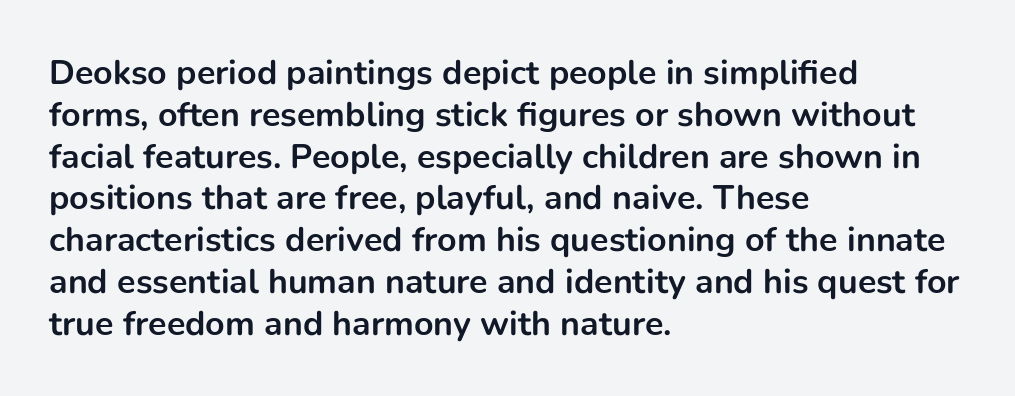
No extra tracking has been applied to these lines. The ragged edge is on the right, which tells us the setting is flush left. I'd call this a sans setting — the letters go barefoot. A roman cut, with each character standing at attention. The characters look thick and weighty, a clear bold.
